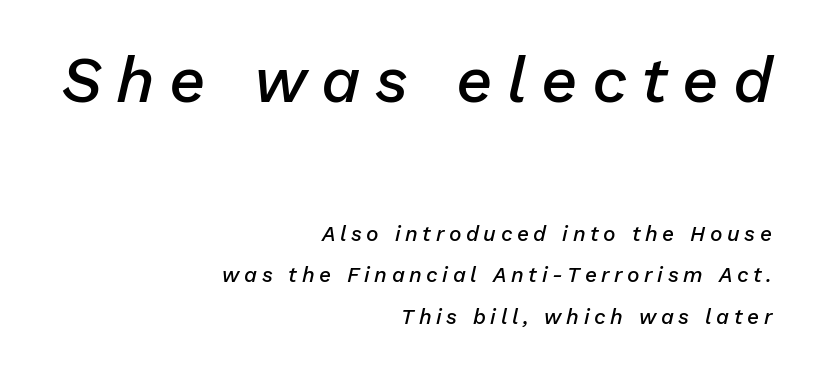
The sample has been set in demibold, a notch under bold. Think of a printed novel: that variable character pitch is what you see here. The specimen omits any rule beneath the text block's lines. Which of the two is more prominent by size? The first, at the top. Looking at the ascenders, they clearly lean. Compared with typical body copy, the letter spacing here is much looser.
